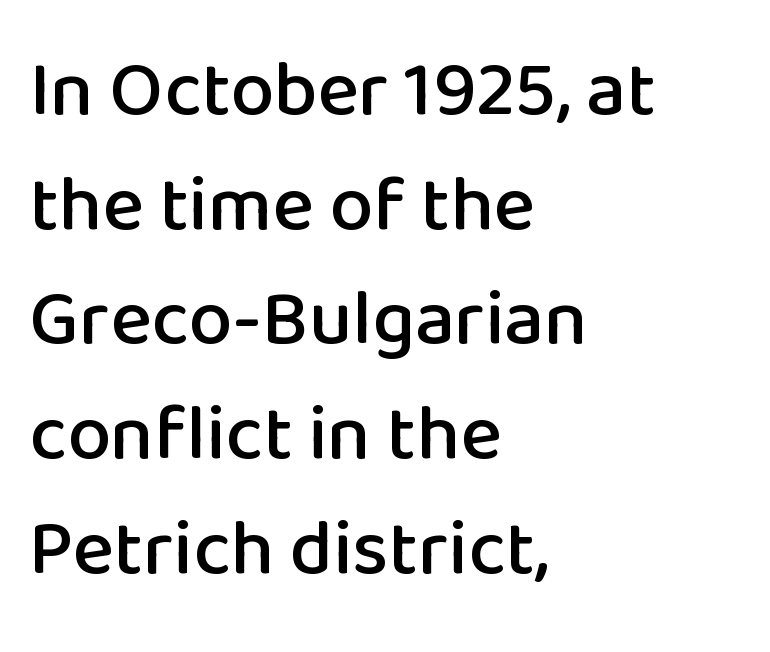
{"serif": "no", "italic": "no", "width": "normal", "stroke_contrast": "low", "x_height": "medium", "monospaced": "no", "underline": "no", "align": "left", "line_spacing": "normal", "line_spacing_ratio": 1.47, "letter_spacing": "normal", "letter_spacing_em": 0.0, "glyph_px": 78}
